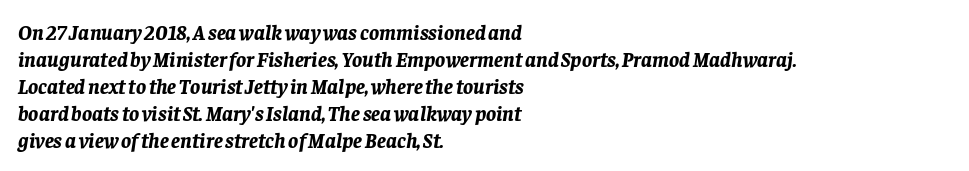
Q: Is the text bold? A: Yes.
Q: Is the text italic (slanted)? A: Yes, it leans right by about 8 degrees.
Q: Is the text underlined? A: No.
Q: How is the paragraph aligned? A: Left-aligned.
Q: Is the spacing between letters normal or unusually wide? A: Normal.
Q: Is the spacing between lines tight, normal or loose? A: Normal.
